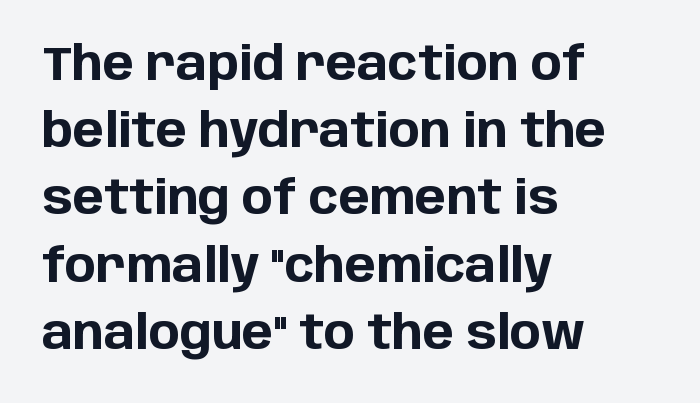
The image shows 47 px bold sans-serif type, upright; set left-aligned, normal line spacing (1.43x), normal letter spacing, not underlined; low stroke contrast and a large x-height.
